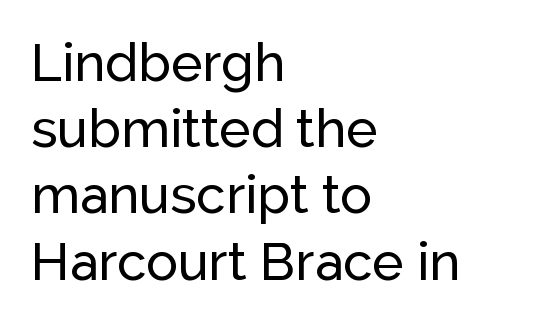
The paragraph shown leans on its left margin. The lines sit at an ordinary, default distance from one another. Classification — sans serif. Here the designer chose a conventional face with non-uniform glyph widths.
